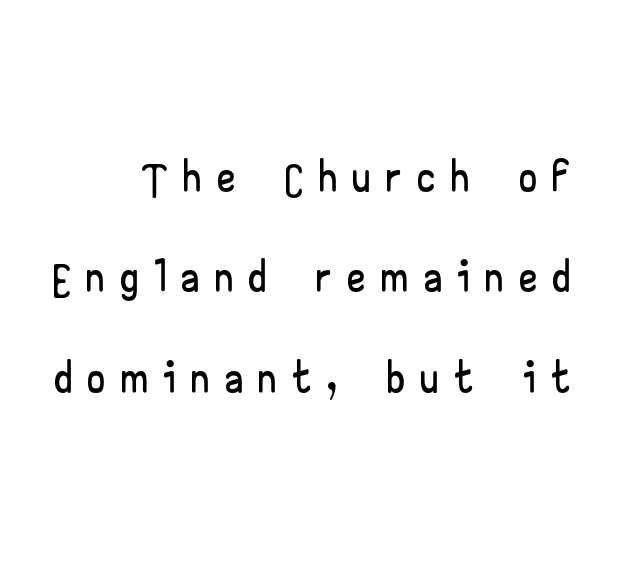
{"serif": "no", "italic": "no", "width": "wide", "stroke_contrast": "low", "x_height": "small", "monospaced": "no", "underline": "no", "line_spacing": "normal", "line_spacing_ratio": 1.52, "letter_spacing": "wide", "letter_spacing_em": 0.27, "glyph_px": 66}
